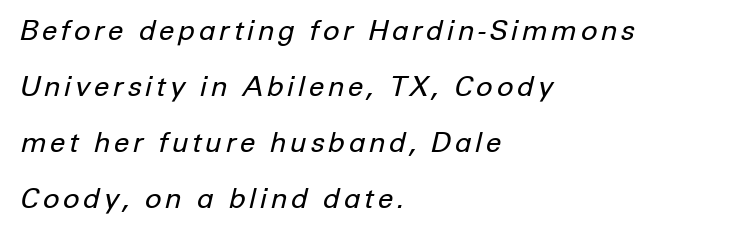
{"italic": "yes", "lean": "right", "slant_degrees": 12, "bold": "no", "weight": "regular", "width": "normal", "stroke_contrast": "low", "x_height": "medium", "monospaced": "no", "underline": "no", "align": "left", "line_spacing": "loose", "line_spacing_ratio": 2.0, "glyph_px": 28}
